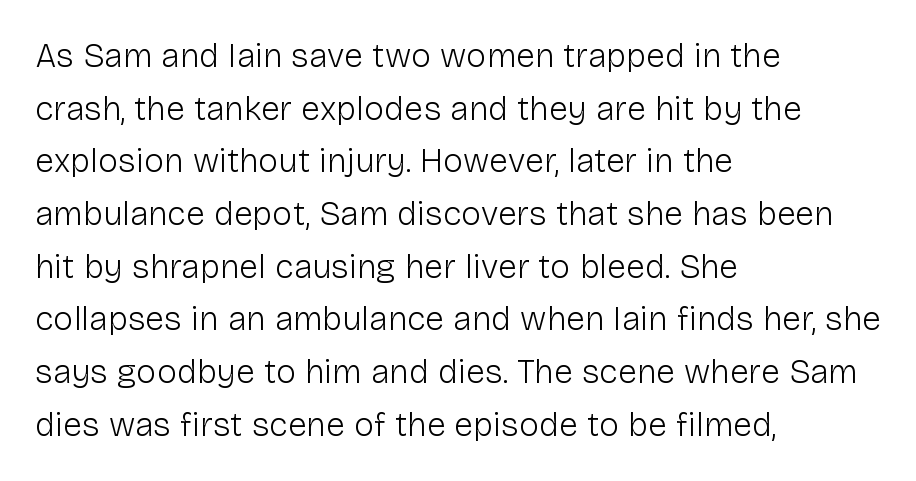
{"serif": "no", "italic": "no", "bold": "no", "weight": "light", "width": "normal", "stroke_contrast": "low", "x_height": "medium", "monospaced": "no", "underline": "no", "align": "left", "line_spacing": "normal", "line_spacing_ratio": 1.55, "letter_spacing": "normal", "letter_spacing_em": 0.0, "glyph_px": 34}
